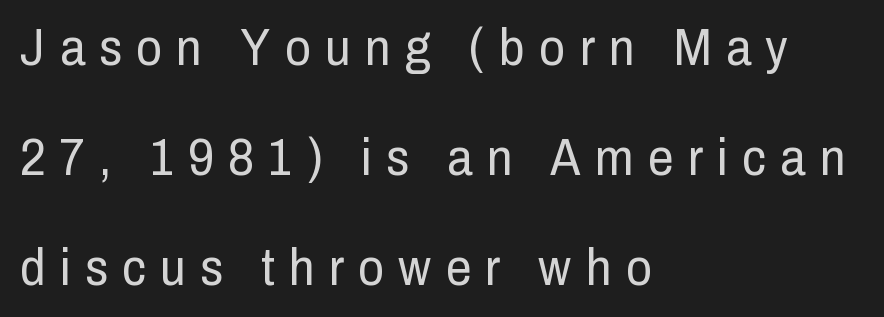
Examine the stroke ends and you'll find no serifs. Descenders hang freely into open space. Letters have the restrained weight of plain body copy at most. Left-aligned paragraph, ragged on the right. It's the straight-up-and-down kind of type. Each letter keeps its own natural width here, so spacing adapts to shape.
